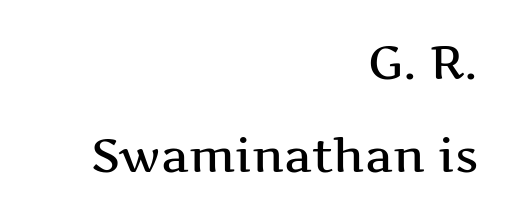
Q: Is the text italic (slanted)? A: No, it is upright.
Q: Is the typeface a serif or a sans-serif typeface? A: Serif.
Q: Is the text underlined? A: No.
Q: How is the paragraph aligned? A: Right-aligned.
Q: Is the spacing between letters normal or unusually wide? A: Normal.
Q: Is the spacing between lines tight, normal or loose? A: Loose.
Q: Width (condensed, normal, or wide)? A: Wide.
Q: Stroke contrast? A: Medium.
Q: x-height? A: Medium.
Q: Monospaced? A: No.
